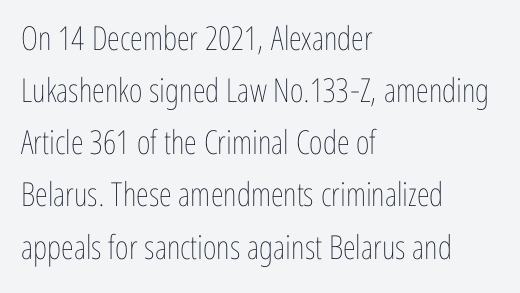
The image shows 33 px thin, condensed type, upright; set left-aligned, normal line spacing (1.58x), normal letter spacing, not underlined; low stroke contrast and a medium x-height.
